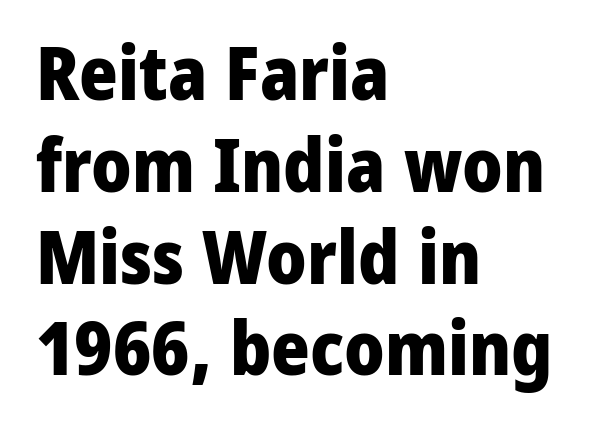
Decoration check: the copy has no underline. Regarding serifs, this sample does without them. The face used here is proportionally spaced, like ordinary book or web type. Between one letter and the next there's only the usual sliver of space.
